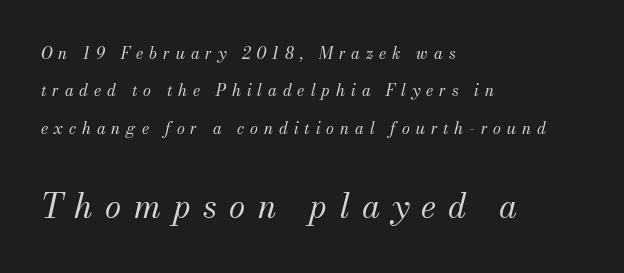
To sum up the face: it has serifs. Does the leading feel generous? Absolutely, it's lavish. This is not heavy type; no bold has been used. In CSS terms this would be text-align: left. The tracking reads as deliberately expanded to a designer's eye. An italicized treatment has been applied to the whole sample.
